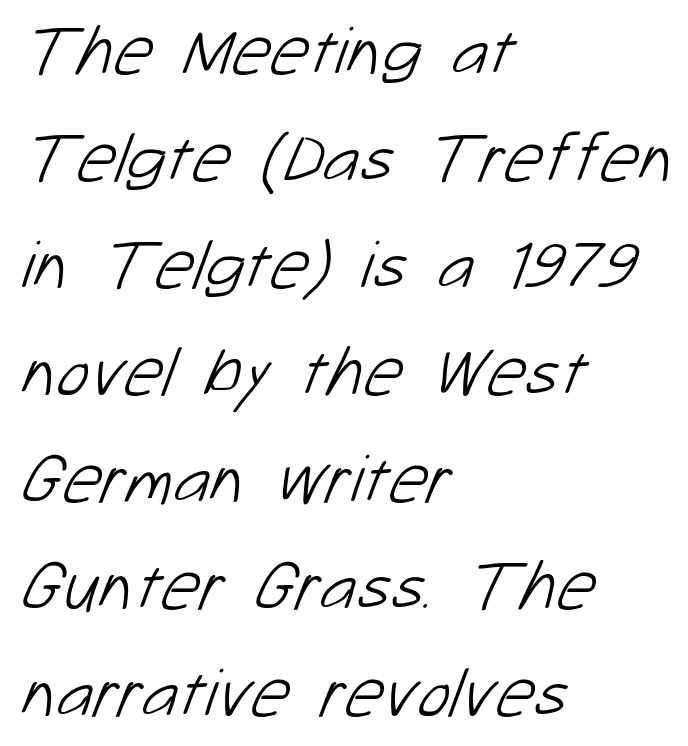
The image shows 69 px light sans-serif type; set left-aligned, normal line spacing (1.55x), normal letter spacing, not underlined; low stroke contrast and a medium x-height.
